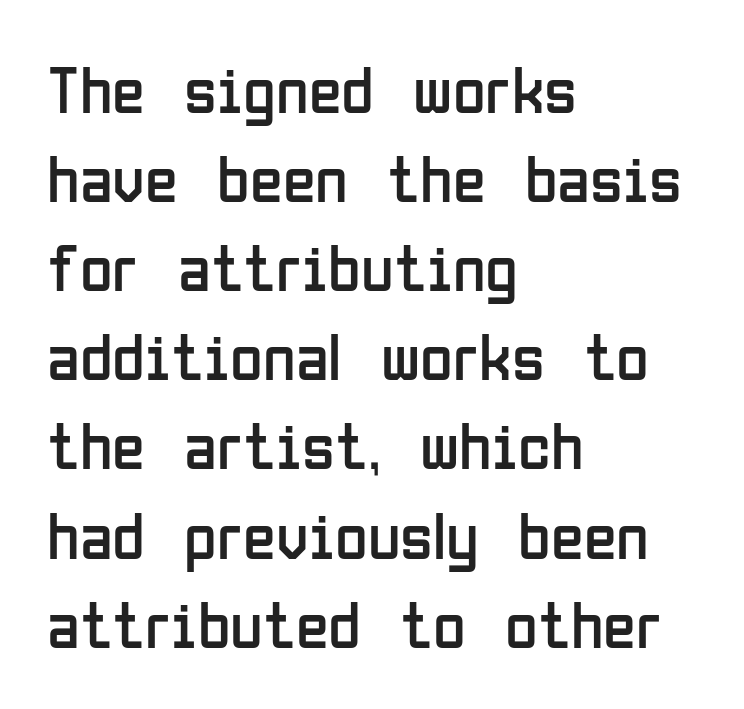
Each letter keeps its own natural width here, so spacing adapts to shape. The space beneath each line is pristine and unruled. Bold? No — there's no thickening of the strokes. Notice how the stems are strictly vertical — no italics here. The lines are quadded left.
